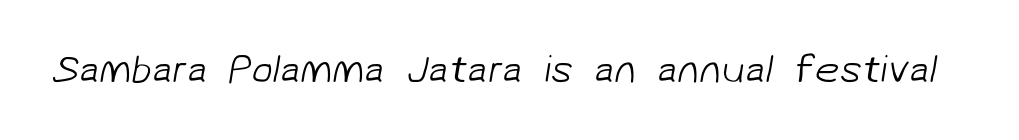
Q: Is the text bold? A: No.
Q: Is the typeface a serif or a sans-serif typeface? A: Sans-serif.
Q: Is the text underlined? A: No.
Q: Is the spacing between letters normal or unusually wide? A: Normal.
Q: Width (condensed, normal, or wide)? A: Normal.
Q: Stroke contrast? A: Low.
Q: x-height? A: Medium.
Q: Monospaced? A: No.
